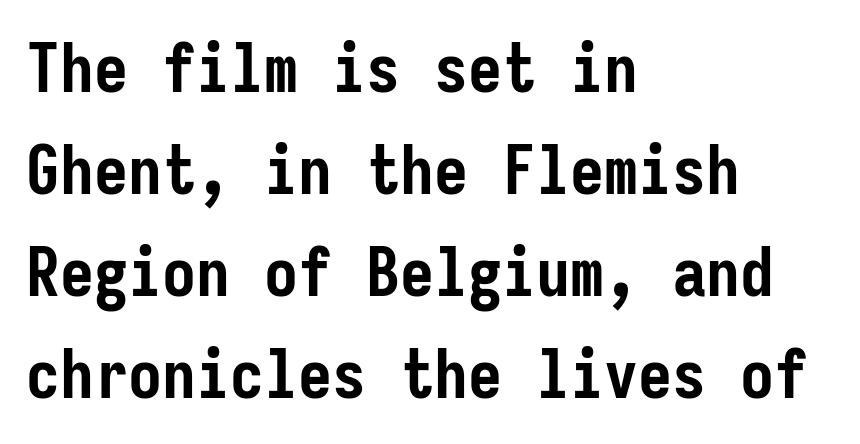
Characters follow at the spacing the type designer built in. Just letters on the line, the space beneath them empty. What weight is shown? A full bold with thick strokes. The axis of the letterforms is exactly vertical. Observe the absence of serifs on each vertical stroke in this sample.
